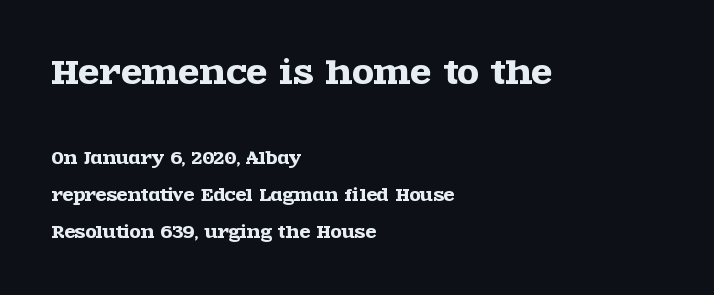
The image shows 31 px wide serif type, upright; set left-aligned, loose line spacing (2.31x), normal letter spacing, not underlined; the first (top) block is 1.94x larger; a large x-height.
